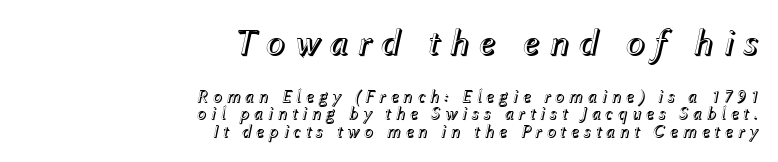
The image shows 37 px text type, italic (leaning right); set right-aligned, tight line spacing (0.96x), unusually wide letter spacing (+0.23 em), not underlined; the first (top) block is 2.06x larger; a medium x-height.
